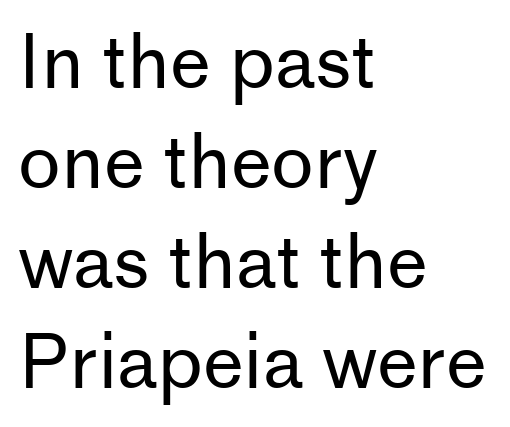
The font is comparable to plain body text, perhaps lighter. Spacing verdict: proportional, widths tailored to each character. Rule under the text: the space is simply empty. The lines sit at an ordinary, default distance from one another.
